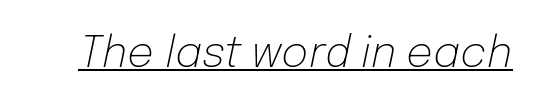
Q: Is the text bold? A: No.
Q: Is the text italic (slanted)? A: Yes, it leans right by about 12 degrees.
Q: Is the text underlined? A: Yes.
Q: Is the spacing between letters normal or unusually wide? A: Normal.
Q: Width (condensed, normal, or wide)? A: Normal.
Q: Stroke contrast? A: Low.
Q: x-height? A: Medium.
Q: Monospaced? A: No.
